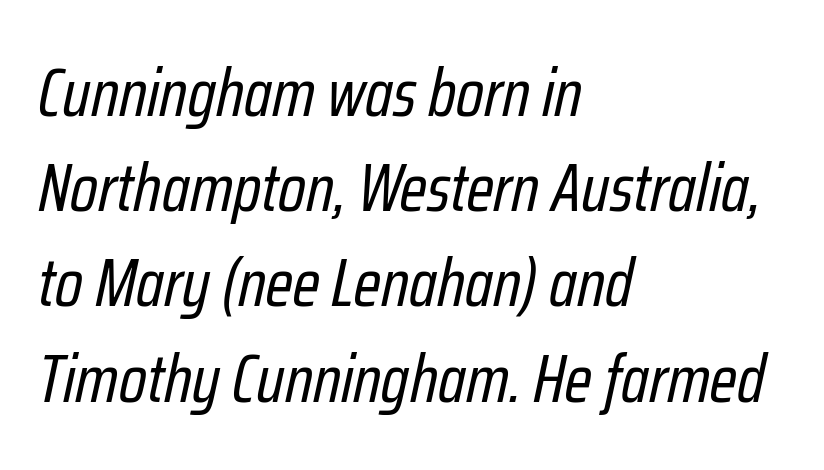
Does the leading feel generous? No, just average. Letter spacing: default. In CSS terms this would be text-align: left. The letterforms sit at book weight or below.
